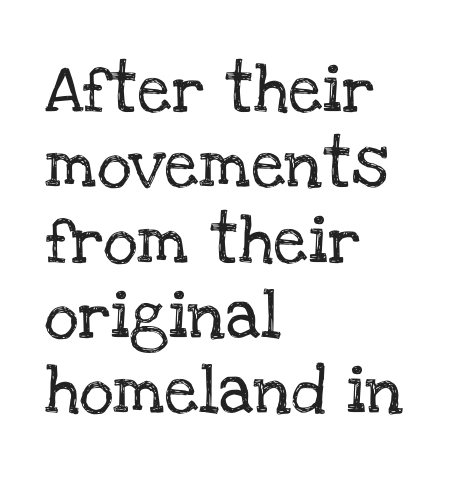
Character widths vary here, with narrow letters taking less room than wide ones. The font's upright variant was chosen for this text. Any mark beneath the type? The region is blank. What's the leading like? Ordinary, nothing unusual. This rendering leaves character spacing at its baseline value.
